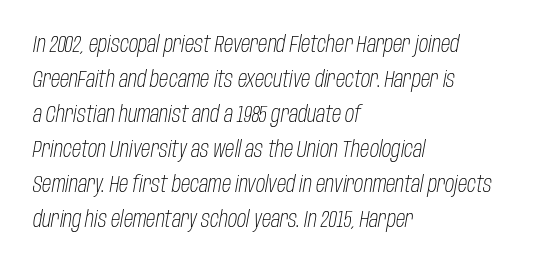
{"italic": "yes", "lean": "right", "slant_degrees": 10, "bold": "no", "underline": "no", "align": "left", "line_spacing": "normal", "line_spacing_ratio": 1.52, "letter_spacing": "normal", "letter_spacing_em": 0.0, "glyph_px": 23}
